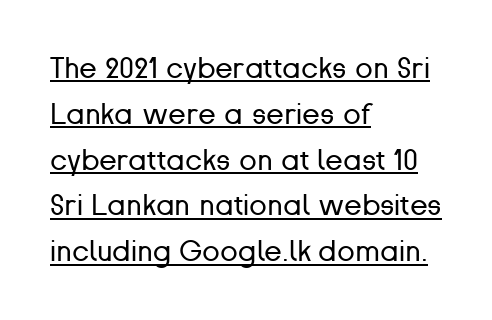
The image shows 29 px regular-weight sans-serif type, upright; set left-aligned, normal line spacing (1.58x), normal letter spacing, underlined; low stroke contrast and a medium x-height.
